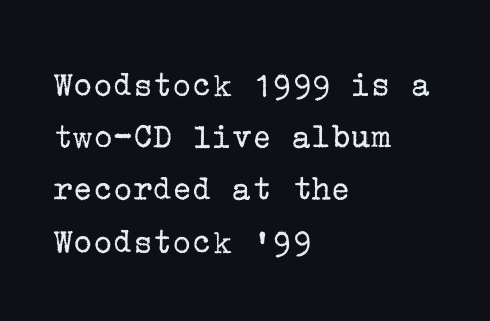
The image shows 37 px regular-weight serif type, upright; set left-aligned, normal line spacing (1.41x), normal letter spacing, not underlined; low stroke contrast and a medium x-height.
